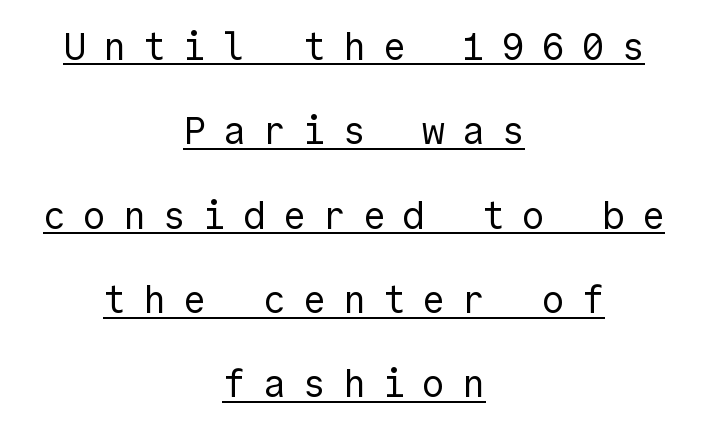
Q: Is the text bold? A: No.
Q: Is the text italic (slanted)? A: No, it is upright.
Q: Is the typeface a serif or a sans-serif typeface? A: Sans-serif.
Q: Is the text underlined? A: Yes.
Q: How is the paragraph aligned? A: Centered.
Q: Is the spacing between letters normal or unusually wide? A: Unusually wide.
Q: Is the spacing between lines tight, normal or loose? A: Loose.
Q: Width (condensed, normal, or wide)? A: Normal.
Q: x-height? A: Medium.
